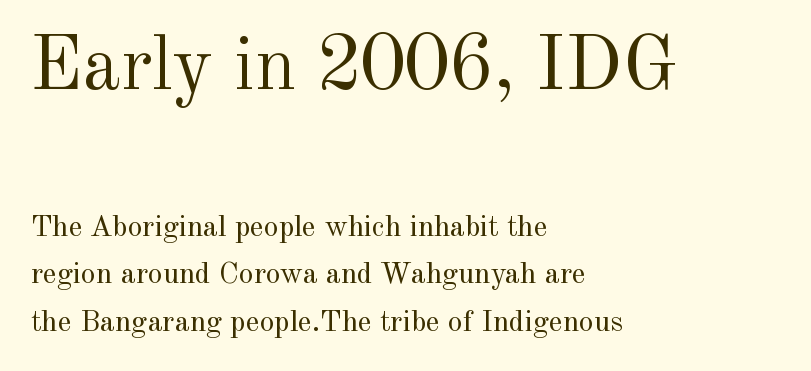
Regarding serifs, this sample has them. Leading: standard. The font's upright variant was chosen for this text. Lines of text with bare space underneath. Casual observation: everything's shoved over to the left.
